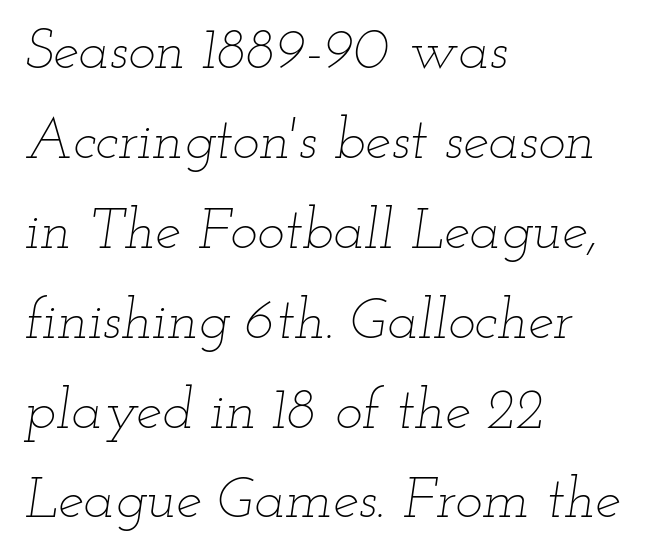
Proportional: the letters do not fall into vertical columns. The lines in this sample share a left origin and differ only in where they stop. The horizontal fit of the characters is conventional and even. An italicized treatment has been applied to the whole sample.
